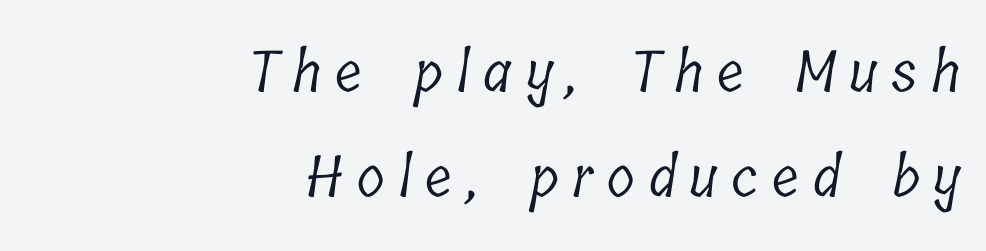
The image shows 57 px light, condensed serif type; set right-aligned, line spacing 1.84x, unusually wide letter spacing (+0.24 em), not underlined; low stroke contrast and a medium x-height.
